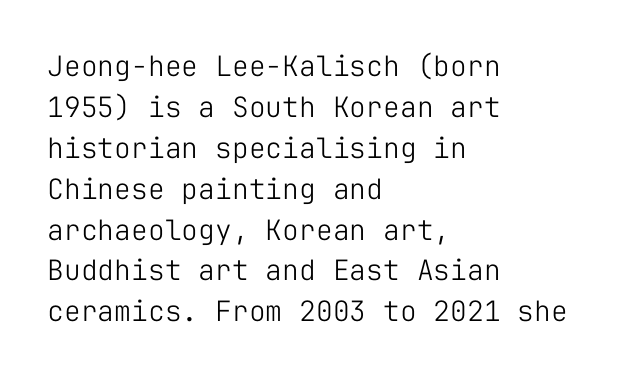
The image shows 28 px light sans-serif type, upright, monospaced; set left-aligned, normal line spacing (1.46x), normal letter spacing, not underlined; low stroke contrast and a medium x-height.
